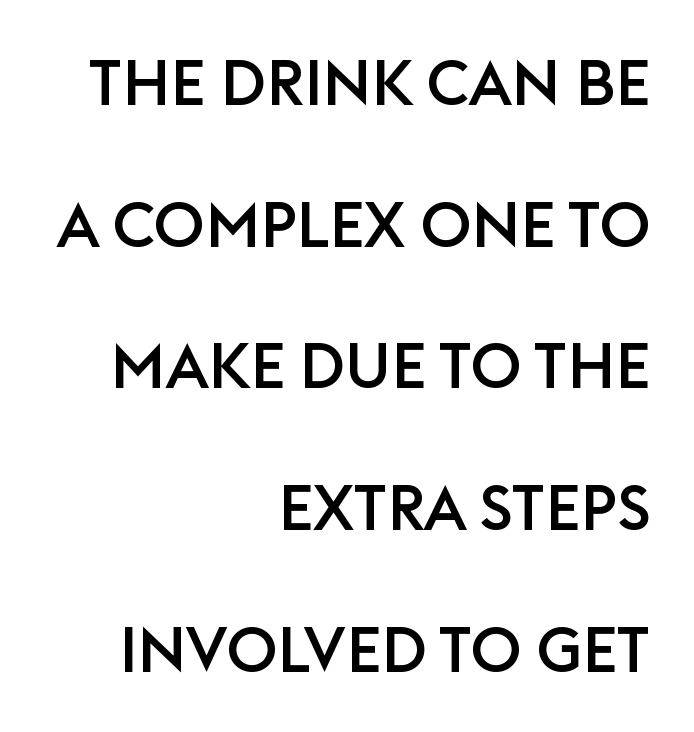
Q: Is the text italic (slanted)? A: No, it is upright.
Q: Is the typeface a serif or a sans-serif typeface? A: Sans-serif.
Q: Is the text underlined? A: No.
Q: How is the paragraph aligned? A: Right-aligned.
Q: Is the spacing between letters normal or unusually wide? A: Normal.
Q: Is the spacing between lines tight, normal or loose? A: Loose.
Q: Width (condensed, normal, or wide)? A: Normal.
Q: Stroke contrast? A: Low.
Q: x-height? A: Large.
Q: Monospaced? A: No.
